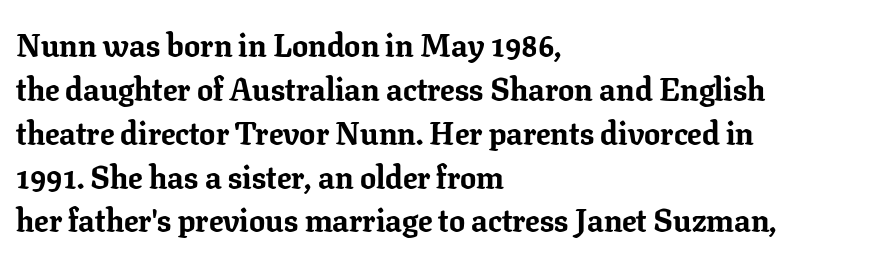
{"serif": "yes", "italic": "no", "bold": "yes", "weight": "bold", "width": "normal", "stroke_contrast": "low", "x_height": "medium", "monospaced": "no", "underline": "no", "align": "left", "line_spacing": "normal", "line_spacing_ratio": 1.37, "letter_spacing": "normal", "letter_spacing_em": 0.0, "glyph_px": 32}
